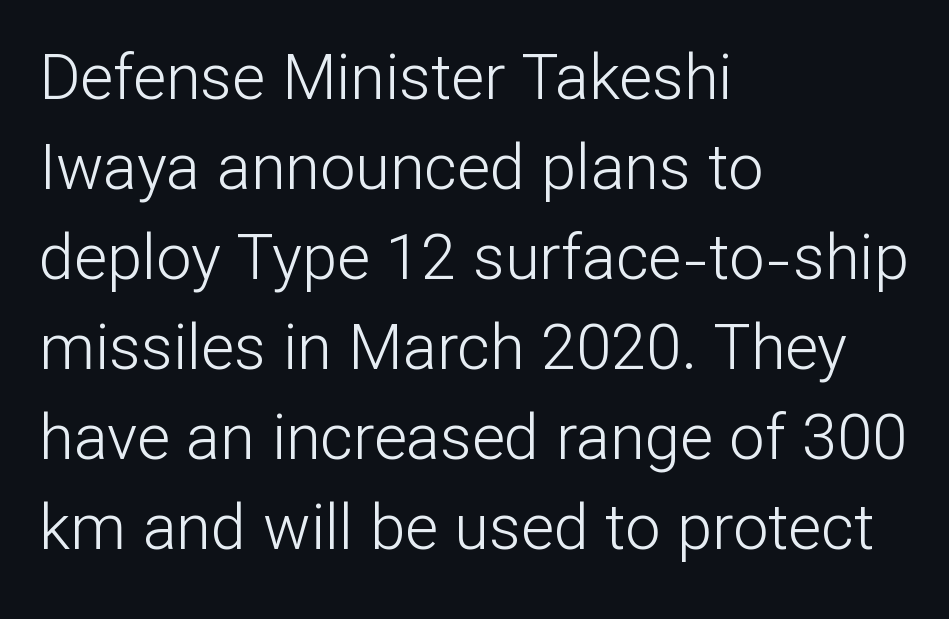
{"serif": "no", "italic": "no", "bold": "no", "weight": "light", "width": "normal", "stroke_contrast": "low", "x_height": "medium", "monospaced": "no", "underline": "no", "align": "left", "line_spacing": "normal", "line_spacing_ratio": 1.43, "letter_spacing": "normal", "letter_spacing_em": 0.0, "glyph_px": 63}
